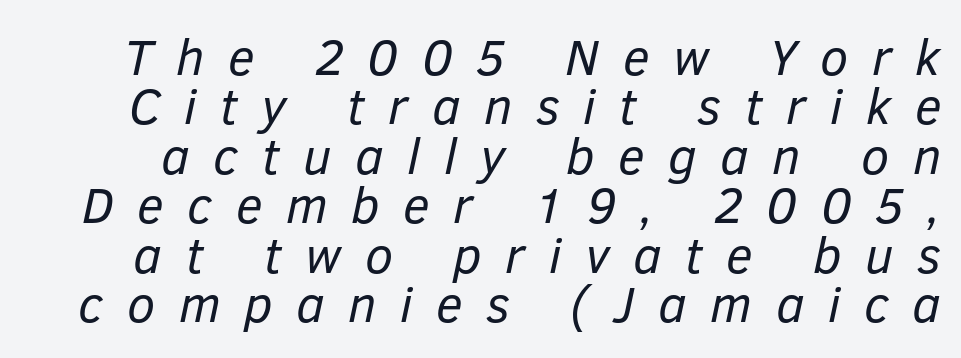
Italic: yes, the glyphs are oblique. Here the glyphs are tracked loosely, breaking word shapes into spaced letters. The typesetting does not lean heavy: it is not bold. Regarding leading, the lines here are crowded together.
